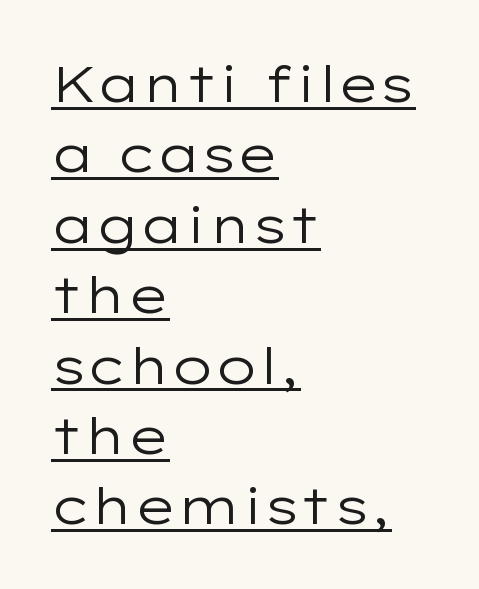
The image shows 51 px regular-weight, wide sans-serif type, upright; set left-aligned, normal line spacing (1.38x), normal letter spacing, underlined; low stroke contrast and a medium x-height.
